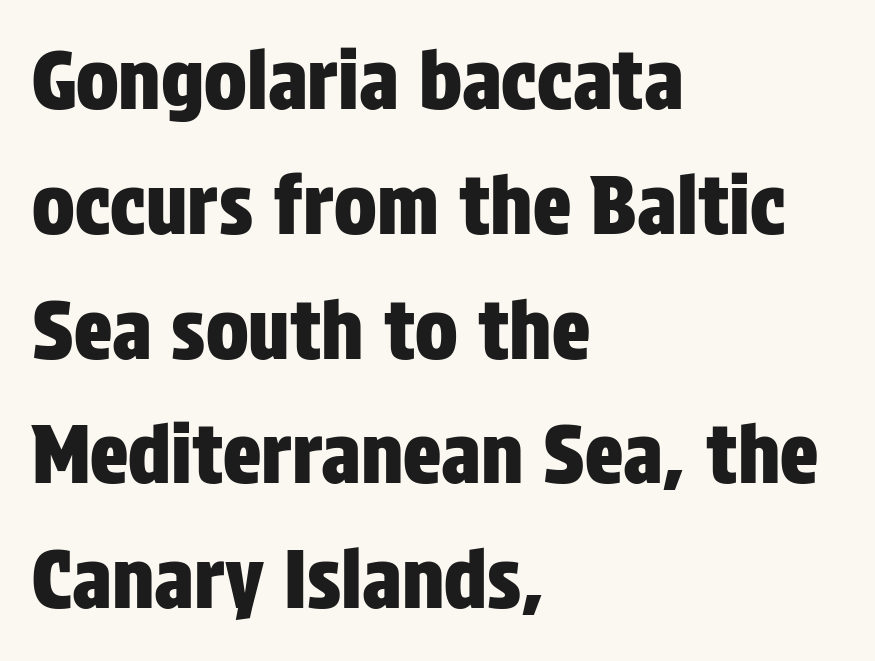
The foot of each line stays bare and open. No feet cap the strokes, marking this as sans-serif type. One glance says typical: line gaps are just what's usual. Every row of glyphs begins at an identical x-position on the left.
